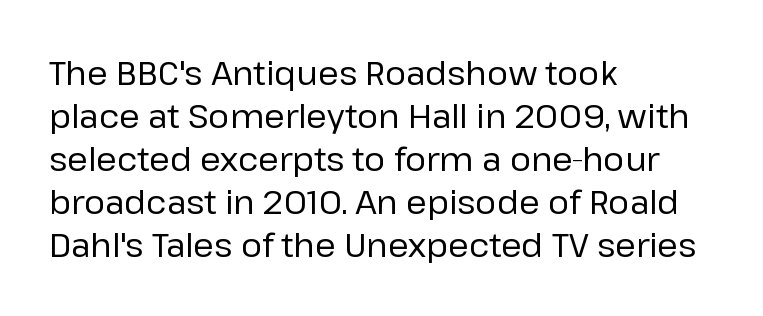
Reading down the block, your eye returns to a fixed left position each line. The type sits square on the baseline with zero lean. Rows of type keep a routine distance in the vertical direction. Tracking value appears to be zero — textbook default spacing.
